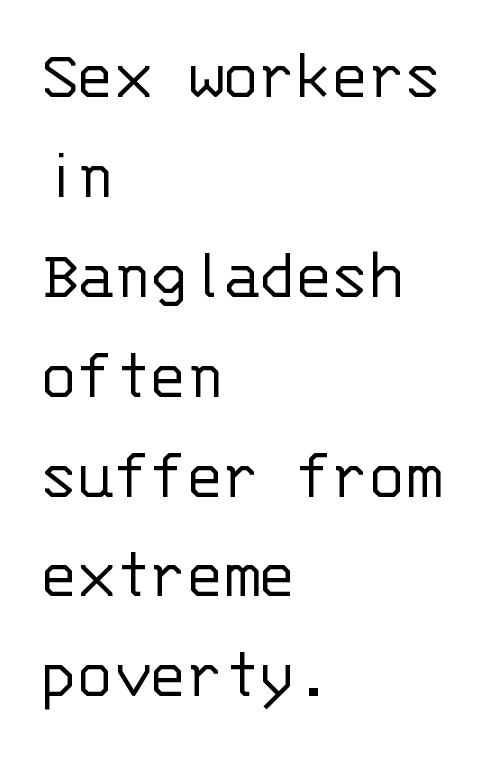
The letters stand straight up with perfectly vertical stems. The space between consecutive lines is moderate. The letters march in equal steps, a hallmark of fixed-pitch type. Visually the block forms a straight wall on the left and a jagged coastline on the right.
